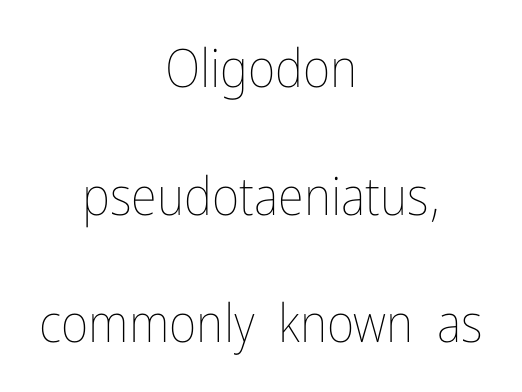
Q: Is the text bold? A: No.
Q: Is the text italic (slanted)? A: No, it is upright.
Q: Is the text underlined? A: No.
Q: How is the paragraph aligned? A: Centered.
Q: Is the spacing between letters normal or unusually wide? A: Normal.
Q: Is the spacing between lines tight, normal or loose? A: Loose.
Q: Width (condensed, normal, or wide)? A: Condensed.
Q: Stroke contrast? A: Low.
Q: x-height? A: Medium.
Q: Monospaced? A: No.
